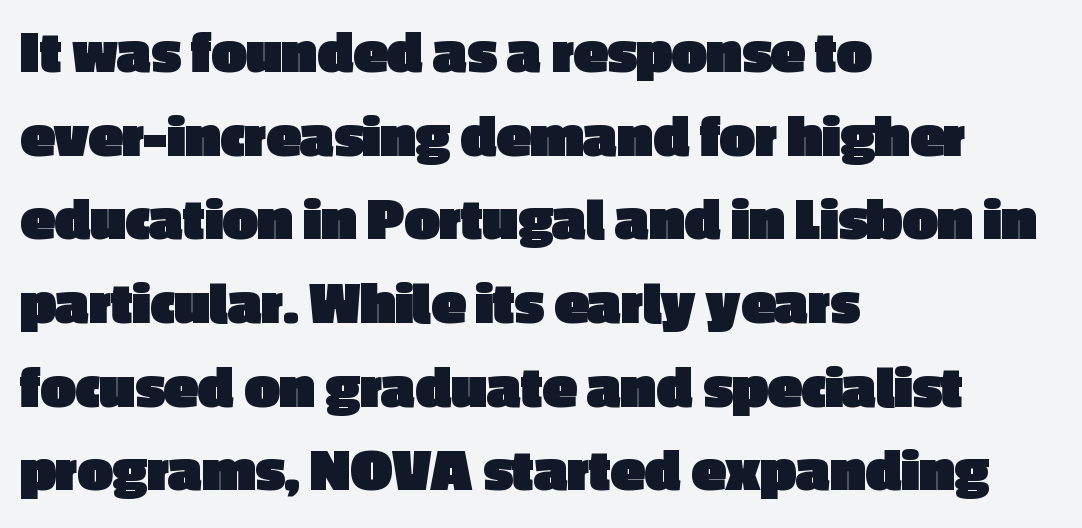
Q: Is the text bold? A: Yes.
Q: Is the text italic (slanted)? A: No, it is upright.
Q: Is the typeface a serif or a sans-serif typeface? A: Sans-serif.
Q: Is the text underlined? A: No.
Q: How is the paragraph aligned? A: Left-aligned.
Q: Is the spacing between letters normal or unusually wide? A: Normal.
Q: Is the spacing between lines tight, normal or loose? A: Normal.
Q: Width (condensed, normal, or wide)? A: Normal.
Q: x-height? A: Medium.
Q: Monospaced? A: No.
